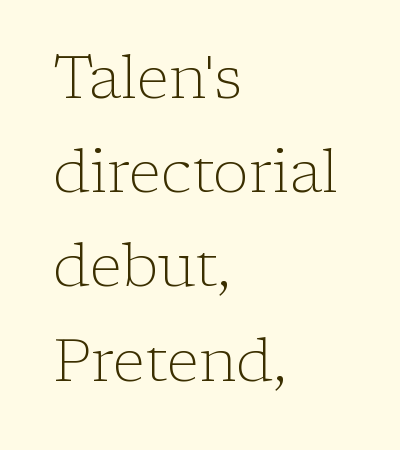
A typesetter would call this zero additional tracking. Teacher's note: observe the even left margin — that is flush-left alignment. Stroke mass is kept to a normal reading level or below. If you measured baseline to baseline, you'd find a middling distance. Letters rest on an invisible, unmarked baseline.
